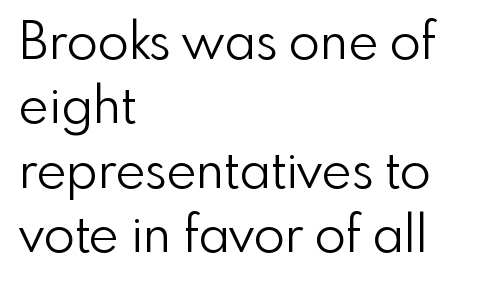
Q: Is the text bold? A: No.
Q: Is the text italic (slanted)? A: No, it is upright.
Q: Is the typeface a serif or a sans-serif typeface? A: Sans-serif.
Q: Is the text underlined? A: No.
Q: How is the paragraph aligned? A: Left-aligned.
Q: Is the spacing between letters normal or unusually wide? A: Normal.
Q: Is the spacing between lines tight, normal or loose? A: Normal.
Q: Width (condensed, normal, or wide)? A: Normal.
Q: Stroke contrast? A: Low.
Q: x-height? A: Small.
Q: Monospaced? A: No.
